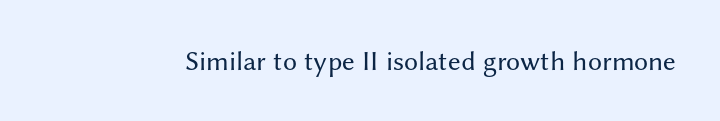
{"serif": "no", "italic": "no", "bold": "no", "weight": "regular", "width": "normal", "stroke_contrast": "medium", "x_height": "medium", "monospaced": "no", "underline": "no", "letter_spacing": "normal", "letter_spacing_em": 0.0, "glyph_px": 28}
